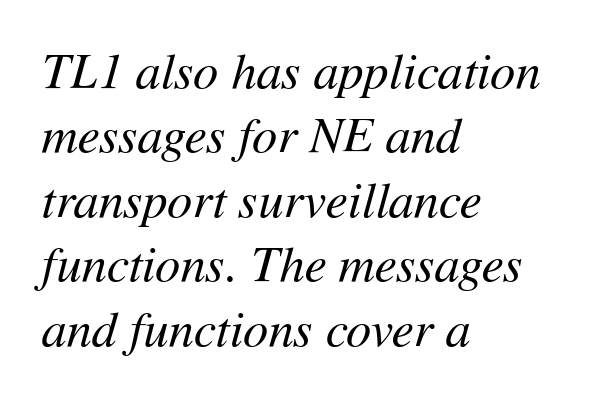
Q: Is the text bold? A: No.
Q: Is the text italic (slanted)? A: Yes, it leans right by about 11 degrees.
Q: Is the text underlined? A: No.
Q: How is the paragraph aligned? A: Left-aligned.
Q: Is the spacing between letters normal or unusually wide? A: Normal.
Q: Is the spacing between lines tight, normal or loose? A: Normal.
Q: Width (condensed, normal, or wide)? A: Normal.
Q: Stroke contrast? A: Medium.
Q: x-height? A: Medium.
Q: Monospaced? A: No.
